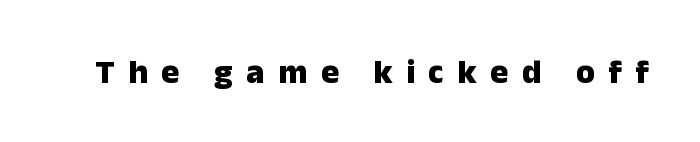
{"serif": "no", "italic": "no", "bold": "yes", "weight": "heavy", "width": "normal", "stroke_contrast": "low", "x_height": "medium", "monospaced": "no", "underline": "no", "letter_spacing": "wide", "letter_spacing_em": 0.4, "glyph_px": 34}
